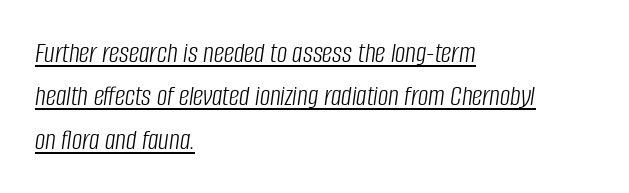
The image shows 29 px light, condensed type, italic (leaning right); set left-aligned, normal line spacing (1.5x), normal letter spacing, underlined; low stroke contrast and a large x-height.
